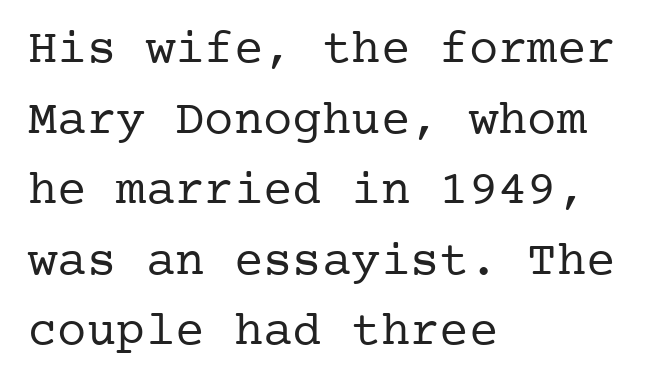
Tracking value appears to be zero — textbook default spacing. Every stem runs plumb, perpendicular to the baseline. Line spacing here is normal. Nobody drew a line under any word here.
